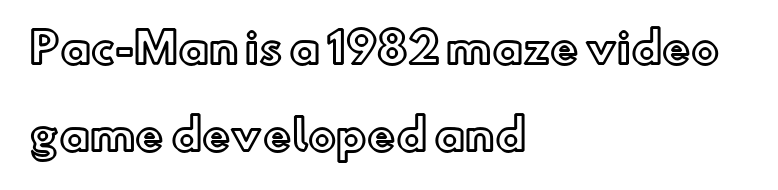
Q: Is the text italic (slanted)? A: No, it is upright.
Q: Is the text underlined? A: No.
Q: How is the paragraph aligned? A: Left-aligned.
Q: Is the spacing between letters normal or unusually wide? A: Normal.
Q: Is the spacing between lines tight, normal or loose? A: Loose.
Q: Width (condensed, normal, or wide)? A: Normal.
Q: x-height? A: Small.
Q: Monospaced? A: No.
